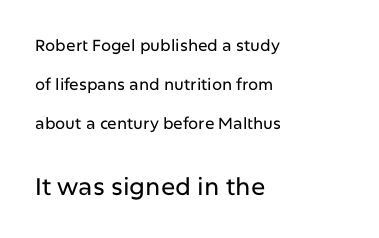
Words appear dense and cohesive because spacing is normal. Leading: increased. The paragraph shown leans on its left margin. You can tell it's not italic because the verticals are truly vertical. Which chunk is bigger? The second one — the bottom block dwarfs the top.
